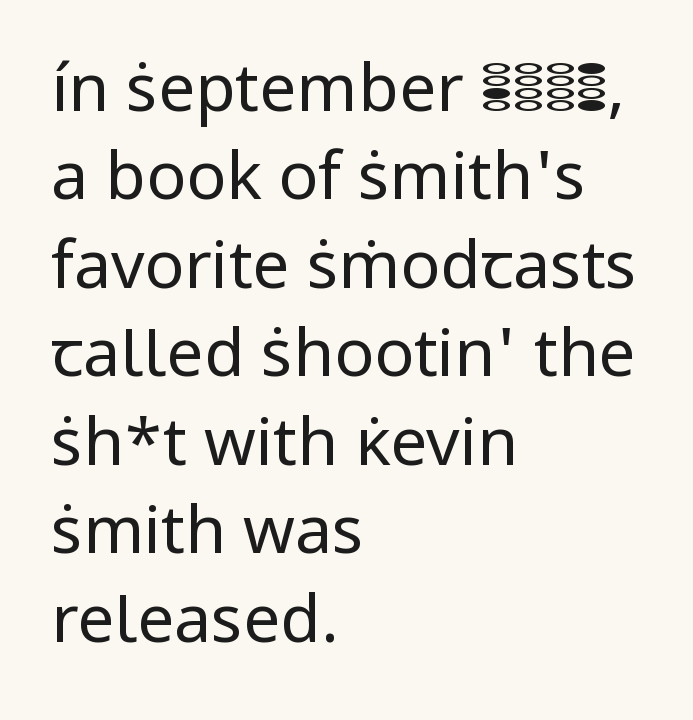
Q: Is the text bold? A: No.
Q: Is the text italic (slanted)? A: No, it is upright.
Q: Is the typeface a serif or a sans-serif typeface? A: Sans-serif.
Q: Is the text underlined? A: No.
Q: How is the paragraph aligned? A: Left-aligned.
Q: Is the spacing between letters normal or unusually wide? A: Normal.
Q: Is the spacing between lines tight, normal or loose? A: Normal.
Q: Width (condensed, normal, or wide)? A: Normal.
Q: Stroke contrast? A: Low.
Q: x-height? A: Medium.
Q: Monospaced? A: No.
